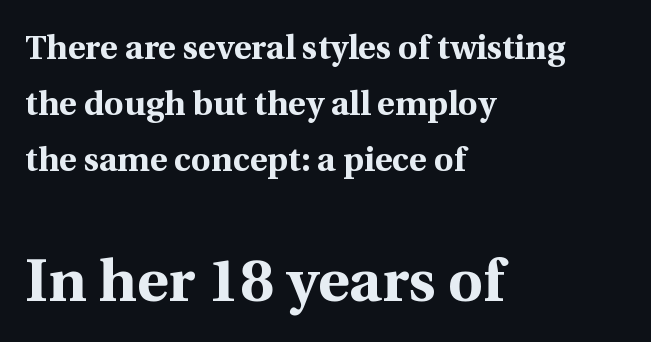
{"serif": "yes", "italic": "no", "bold": "yes", "weight": "bold", "width": "normal", "x_height": "medium", "monospaced": "no", "underline": "no", "align": "left", "line_spacing": "normal", "line_spacing_ratio": 1.65, "letter_spacing": "normal", "letter_spacing_em": 0.0, "larger_block": "second", "size_ratio": 1.76, "glyph_px": 60}
